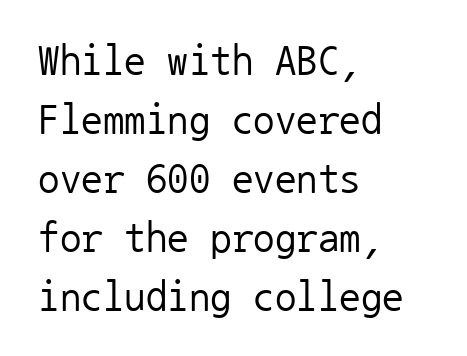
Q: Is the text bold? A: No.
Q: Is the text italic (slanted)? A: No, it is upright.
Q: Is the typeface a serif or a sans-serif typeface? A: Sans-serif.
Q: Is the text underlined? A: No.
Q: How is the paragraph aligned? A: Left-aligned.
Q: Is the spacing between letters normal or unusually wide? A: Normal.
Q: Is the spacing between lines tight, normal or loose? A: Normal.
Q: Width (condensed, normal, or wide)? A: Normal.
Q: Stroke contrast? A: Low.
Q: x-height? A: Medium.
Q: Monospaced? A: Yes.
